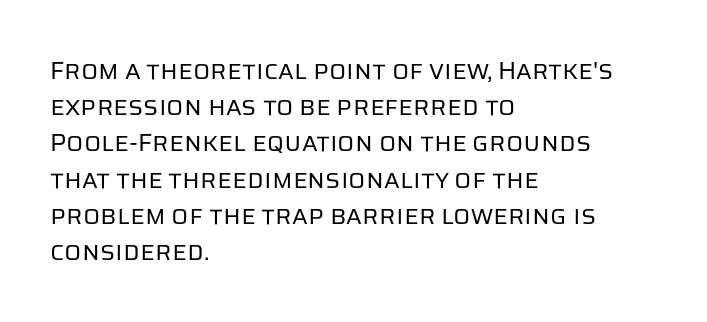
Q: Is the text bold? A: No.
Q: Is the text italic (slanted)? A: No, it is upright.
Q: Is the text underlined? A: No.
Q: How is the paragraph aligned? A: Left-aligned.
Q: Is the spacing between letters normal or unusually wide? A: Normal.
Q: Is the spacing between lines tight, normal or loose? A: Normal.
